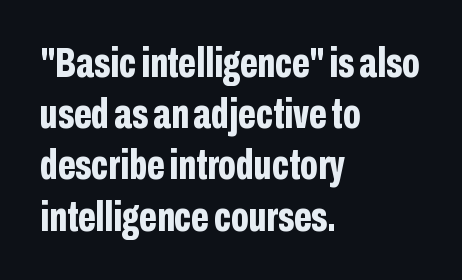
Q: Is the text bold? A: Yes.
Q: Is the text italic (slanted)? A: No, it is upright.
Q: Is the typeface a serif or a sans-serif typeface? A: Sans-serif.
Q: Is the text underlined? A: No.
Q: How is the paragraph aligned? A: Left-aligned.
Q: Is the spacing between letters normal or unusually wide? A: Normal.
Q: Width (condensed, normal, or wide)? A: Condensed.
Q: Stroke contrast? A: Low.
Q: x-height? A: Medium.
Q: Monospaced? A: No.
